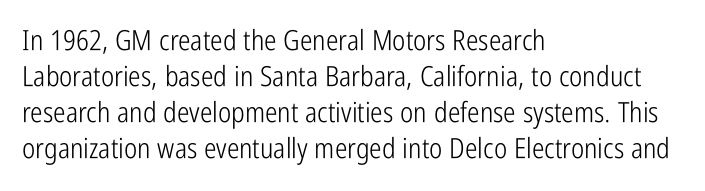
{"serif": "no", "italic": "no", "bold": "no", "weight": "light", "width": "condensed", "stroke_contrast": "low", "x_height": "medium", "monospaced": "no", "underline": "no", "align": "left", "line_spacing": "normal", "line_spacing_ratio": 1.28, "letter_spacing": "normal", "letter_spacing_em": 0.0, "glyph_px": 28}
